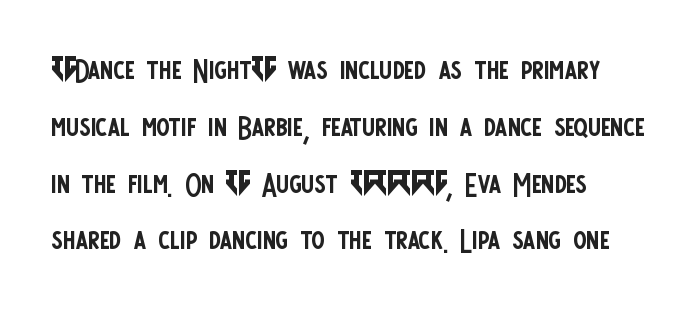
Bare-footed words on every line. These lines stack with their left ends in a neat column. Heft: none added — not bold. Note the varied advance widths — an 'i' is clearly narrower than an 'm'.
